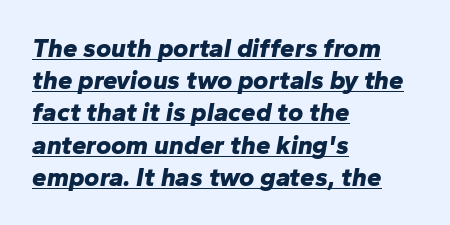
{"italic": "yes", "lean": "right", "slant_degrees": 10, "bold": "yes", "underline": "yes", "align": "left", "line_spacing_ratio": 1.24, "letter_spacing": "normal", "letter_spacing_em": 0.0, "glyph_px": 26}
